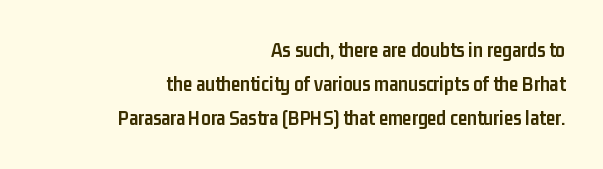
Q: Is the text bold? A: Yes.
Q: Is the text italic (slanted)? A: No, it is upright.
Q: Is the text underlined? A: No.
Q: How is the paragraph aligned? A: Right-aligned.
Q: Is the spacing between letters normal or unusually wide? A: Normal.
Q: Is the spacing between lines tight, normal or loose? A: Normal.
